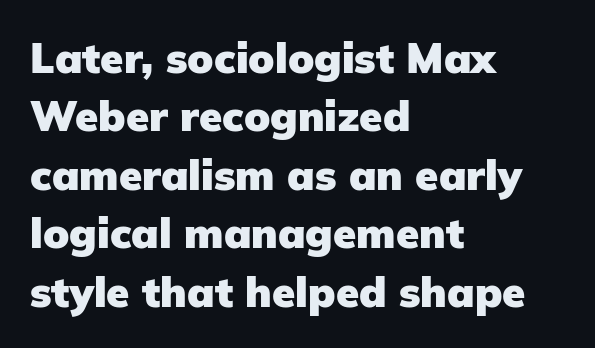
{"serif": "no", "italic": "no", "bold": "yes", "weight": "heavy", "width": "normal", "stroke_contrast": "low", "x_height": "medium", "monospaced": "no", "underline": "no", "align": "left", "line_spacing": "normal", "line_spacing_ratio": 1.39, "letter_spacing": "normal", "letter_spacing_em": 0.0, "glyph_px": 42}
